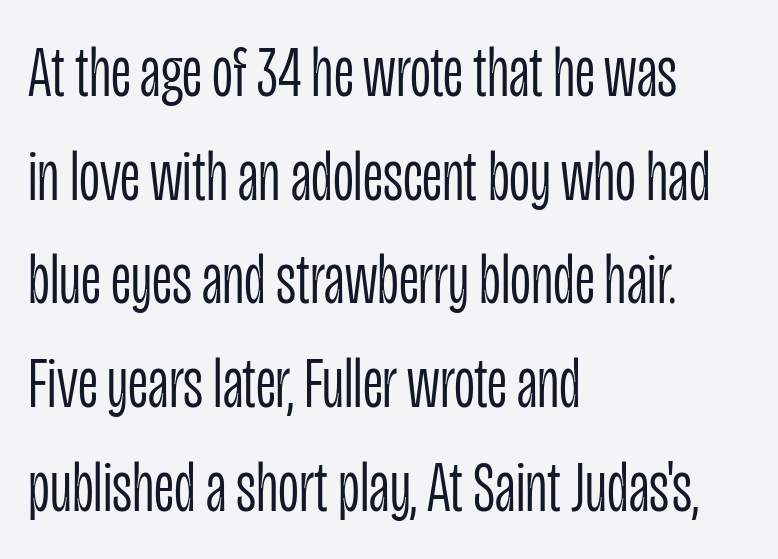
The image shows 73 px light, condensed sans-serif type, upright; set left-aligned, normal line spacing (1.42x), normal letter spacing, not underlined; low stroke contrast and a large x-height.
